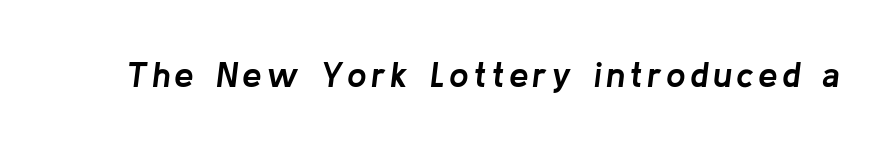
{"italic": "yes", "lean": "right", "slant_degrees": 8, "bold": "yes", "weight": "semibold", "width": "normal", "stroke_contrast": "low", "x_height": "medium", "monospaced": "no", "underline": "no", "glyph_px": 35}
